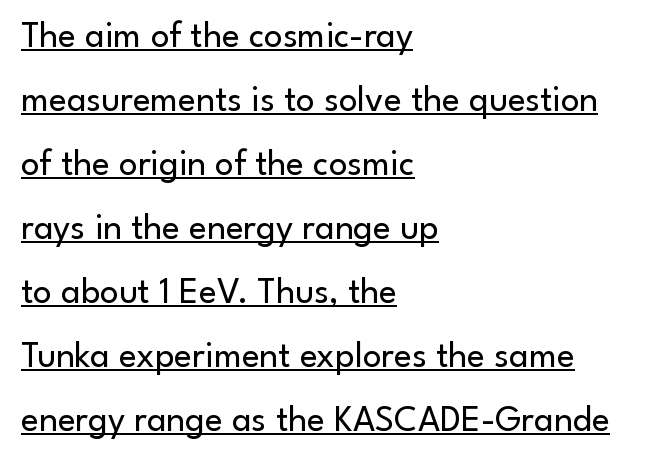
Q: Is the text bold? A: No.
Q: Is the text italic (slanted)? A: No, it is upright.
Q: Is the typeface a serif or a sans-serif typeface? A: Sans-serif.
Q: Is the text underlined? A: Yes.
Q: How is the paragraph aligned? A: Left-aligned.
Q: Is the spacing between letters normal or unusually wide? A: Normal.
Q: Width (condensed, normal, or wide)? A: Normal.
Q: Stroke contrast? A: Low.
Q: x-height? A: Small.
Q: Monospaced? A: No.
